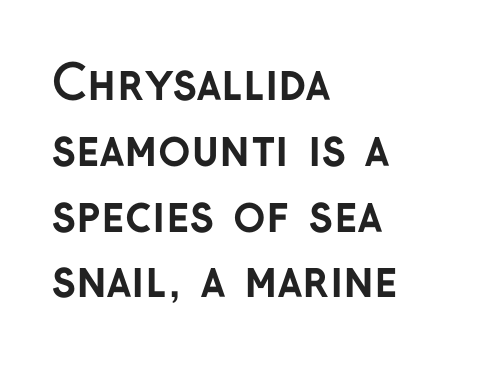
The image shows 48 px semibold sans-serif type, upright; set left-aligned, normal line spacing (1.37x), normal letter spacing, not underlined; low stroke contrast and a medium x-height.
